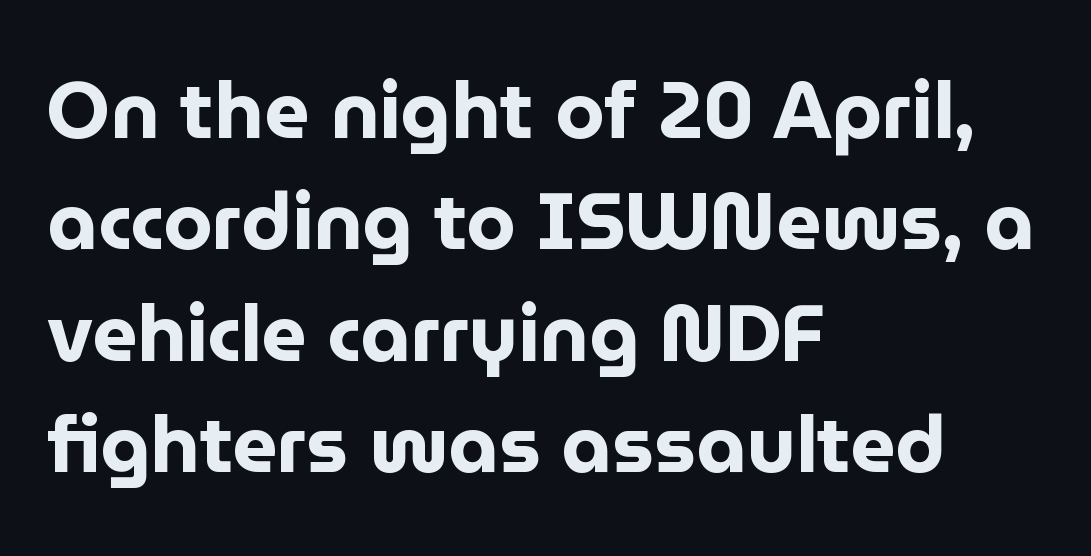
Leftover space on each line is placed entirely after the last word. Students, this is bold: see how much ink each stroke carries. The tracking reads as untouched default to a designer's eye. The passage shown is typed in a proportional face where columns would drift. Type style note: lacks serifs. Regular leading.
